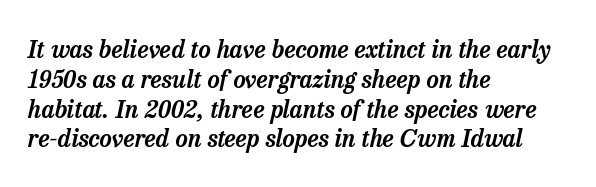
{"italic": "yes", "lean": "right", "slant_degrees": 13, "underline": "no", "align": "left", "line_spacing_ratio": 1.24, "letter_spacing": "normal", "letter_spacing_em": 0.0, "glyph_px": 24}
